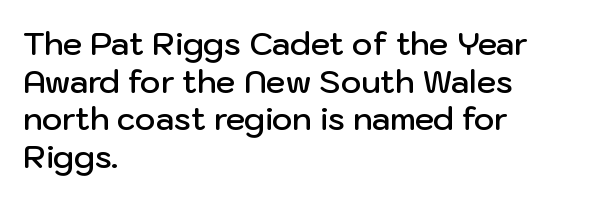
Q: Is the text bold? A: Semi-bold.
Q: Is the text italic (slanted)? A: No, it is upright.
Q: Is the typeface a serif or a sans-serif typeface? A: Sans-serif.
Q: Is the text underlined? A: No.
Q: How is the paragraph aligned? A: Left-aligned.
Q: Is the spacing between letters normal or unusually wide? A: Normal.
Q: Width (condensed, normal, or wide)? A: Normal.
Q: Stroke contrast? A: Low.
Q: x-height? A: Medium.
Q: Monospaced? A: No.
